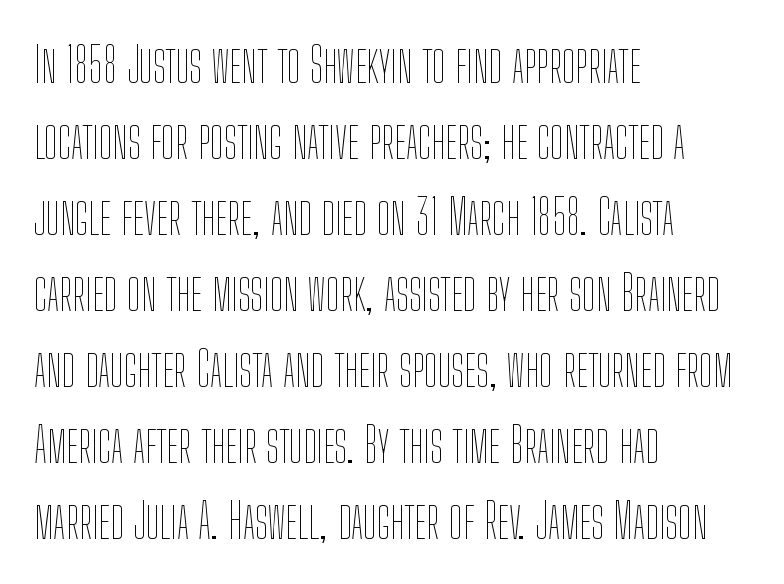
Q: Is the text bold? A: No.
Q: Is the text italic (slanted)? A: No, it is upright.
Q: Is the text underlined? A: No.
Q: How is the paragraph aligned? A: Left-aligned.
Q: Is the spacing between letters normal or unusually wide? A: Normal.
Q: Is the spacing between lines tight, normal or loose? A: Normal.
Q: Width (condensed, normal, or wide)? A: Condensed.
Q: Stroke contrast? A: Low.
Q: x-height? A: Medium.
Q: Monospaced? A: No.
